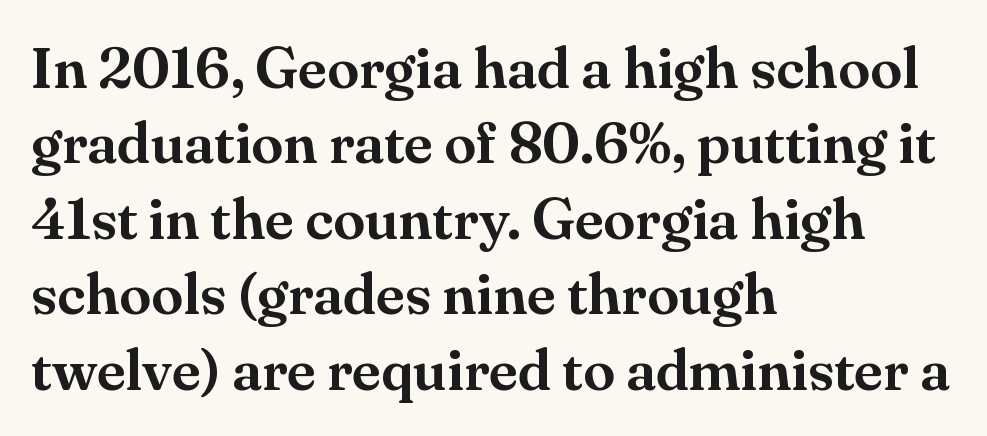
Q: Is the text italic (slanted)? A: No, it is upright.
Q: Is the typeface a serif or a sans-serif typeface? A: Serif.
Q: Is the text underlined? A: No.
Q: How is the paragraph aligned? A: Left-aligned.
Q: Is the spacing between letters normal or unusually wide? A: Normal.
Q: Is the spacing between lines tight, normal or loose? A: Normal.
Q: Width (condensed, normal, or wide)? A: Normal.
Q: Stroke contrast? A: Medium.
Q: x-height? A: Small.
Q: Monospaced? A: No.
